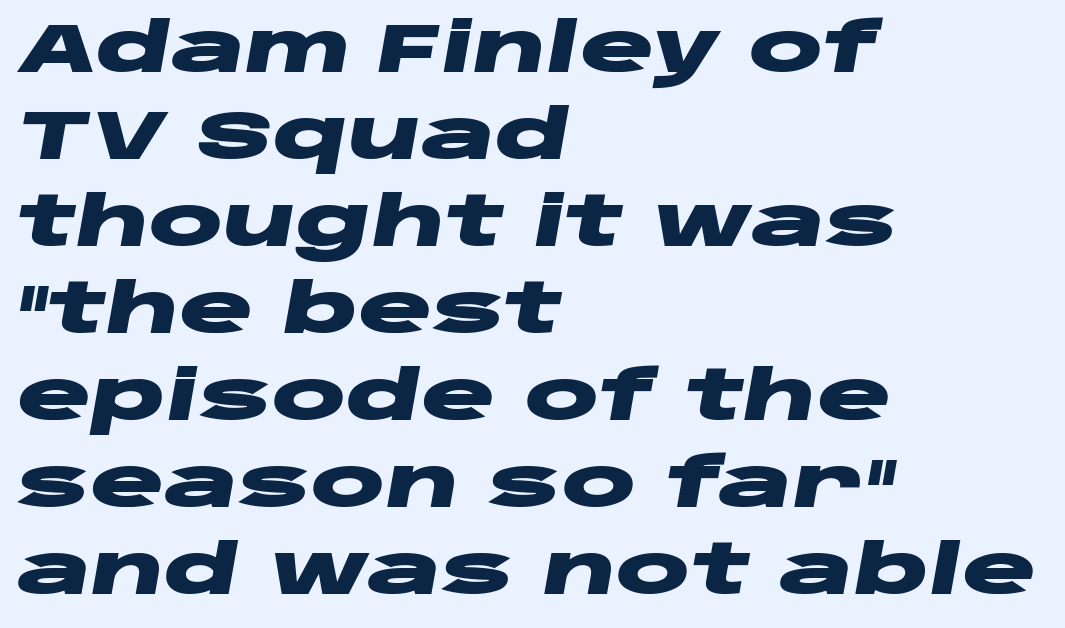
Where is the straight margin? On the left. You could call the tracking neutral — neither tight nor loose. The typesetting leans heavy: a genuine bold. The specimen omits any rule beneath the text block's lines. Proportional: the letters do not fall into vertical columns. Interline gaps are of average width in this sample.
